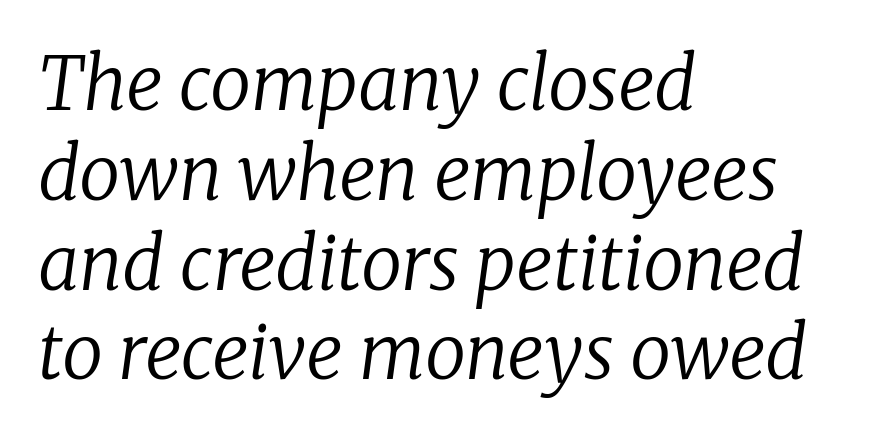
Q: Is the text bold? A: No.
Q: Is the text italic (slanted)? A: Yes, it leans right by about 8 degrees.
Q: Is the typeface a serif or a sans-serif typeface? A: Serif.
Q: Is the text underlined? A: No.
Q: How is the paragraph aligned? A: Left-aligned.
Q: Is the spacing between letters normal or unusually wide? A: Normal.
Q: Width (condensed, normal, or wide)? A: Normal.
Q: Stroke contrast? A: Low.
Q: x-height? A: Medium.
Q: Monospaced? A: No.
